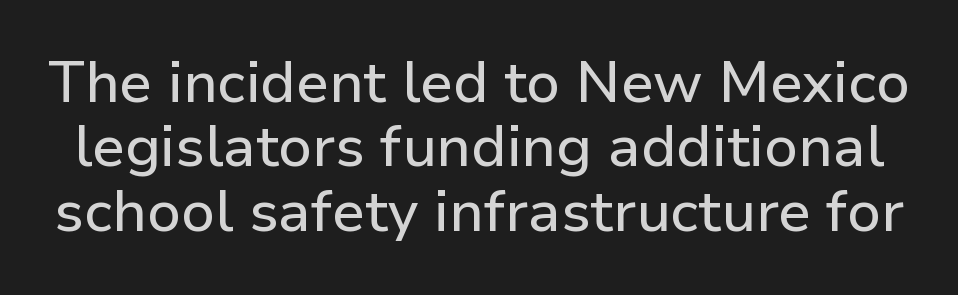
The image shows 58 px sans-serif type, upright; set tight line spacing (1.11x), normal letter spacing, not underlined; low stroke contrast and a medium x-height.
